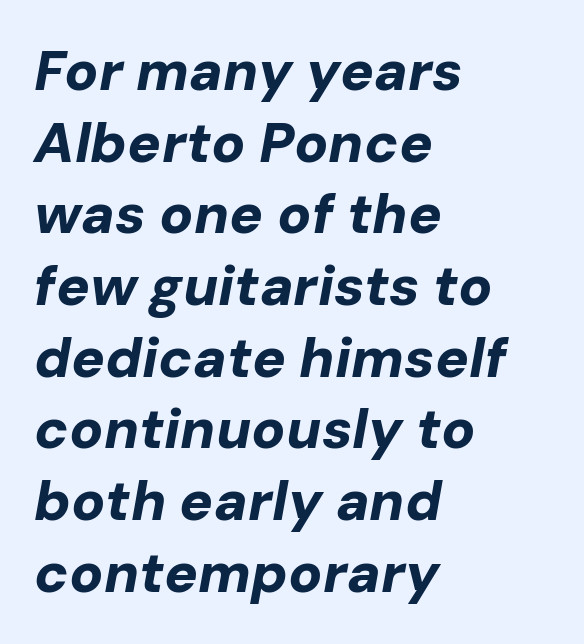
{"italic": "yes", "lean": "right", "slant_degrees": 10, "bold": "yes", "weight": "bold", "width": "normal", "stroke_contrast": "low", "x_height": "medium", "monospaced": "no", "underline": "no", "align": "left", "line_spacing": "normal", "line_spacing_ratio": 1.28, "letter_spacing": "normal", "letter_spacing_em": 0.0, "glyph_px": 56}
